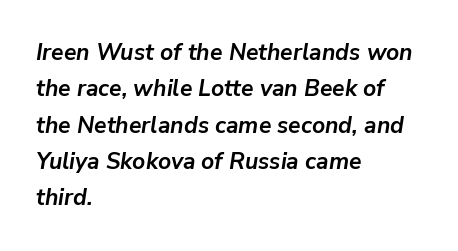
Q: Is the text bold? A: Yes.
Q: Is the text italic (slanted)? A: Yes, it leans right by about 9 degrees.
Q: Is the text underlined? A: No.
Q: How is the paragraph aligned? A: Left-aligned.
Q: Is the spacing between letters normal or unusually wide? A: Normal.
Q: Is the spacing between lines tight, normal or loose? A: Normal.
